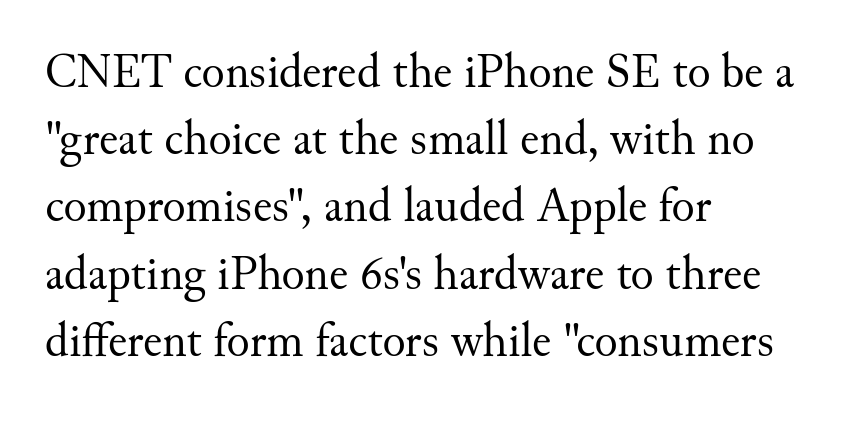
The image shows 48 px regular-weight serif type, upright; set left-aligned, normal line spacing (1.4x), normal letter spacing, not underlined; medium stroke contrast and a small x-height.
